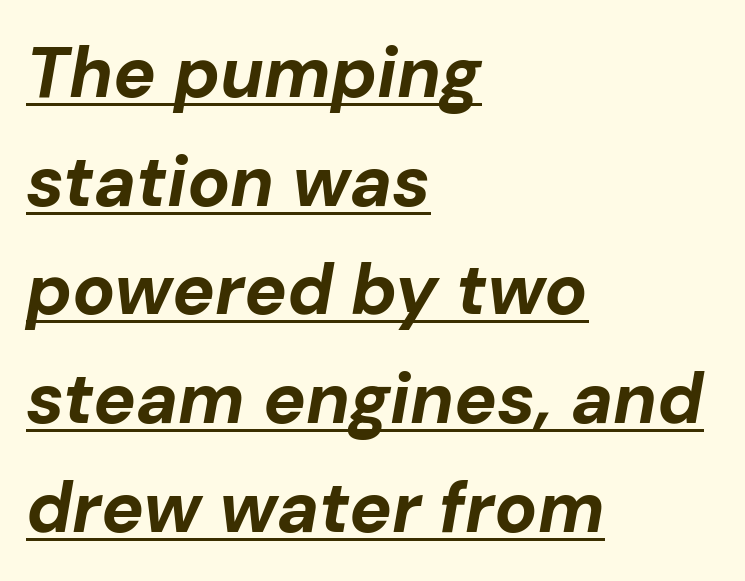
{"italic": "yes", "lean": "right", "slant_degrees": 10, "bold": "yes", "weight": "bold", "width": "normal", "stroke_contrast": "low", "x_height": "medium", "monospaced": "no", "underline": "yes", "align": "left", "line_spacing": "normal", "line_spacing_ratio": 1.53, "letter_spacing": "normal", "letter_spacing_em": 0.0, "glyph_px": 71}
